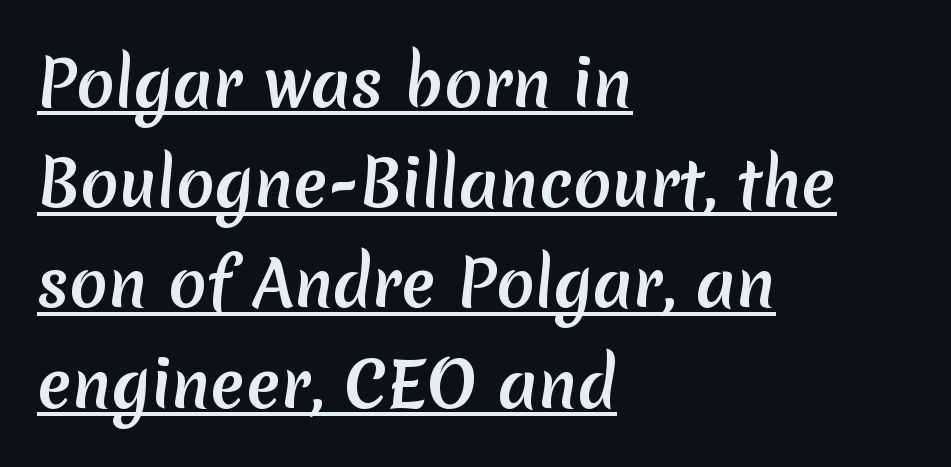
{"serif": "no", "width": "normal", "stroke_contrast": "medium", "x_height": "medium", "monospaced": "no", "underline": "yes", "align": "left", "line_spacing": "normal", "line_spacing_ratio": 1.59, "letter_spacing": "normal", "letter_spacing_em": 0.0, "glyph_px": 63}
